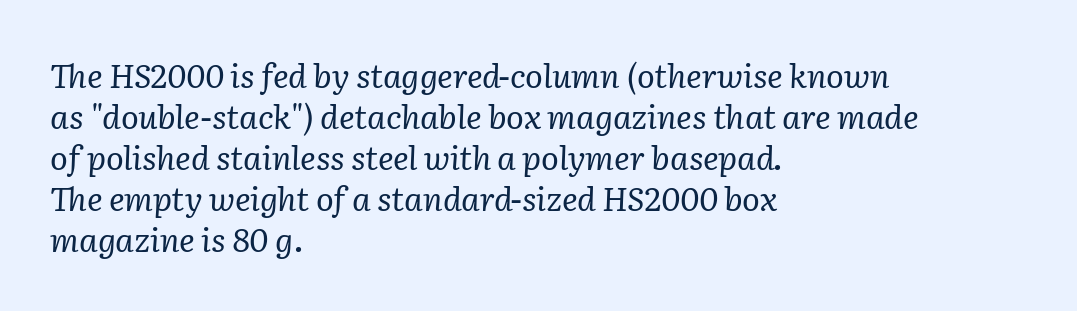
The image shows 33 px regular-weight serif type, italic (leaning right); set left-aligned, line spacing 1.24x, normal letter spacing, not underlined; low stroke contrast and a medium x-height.
